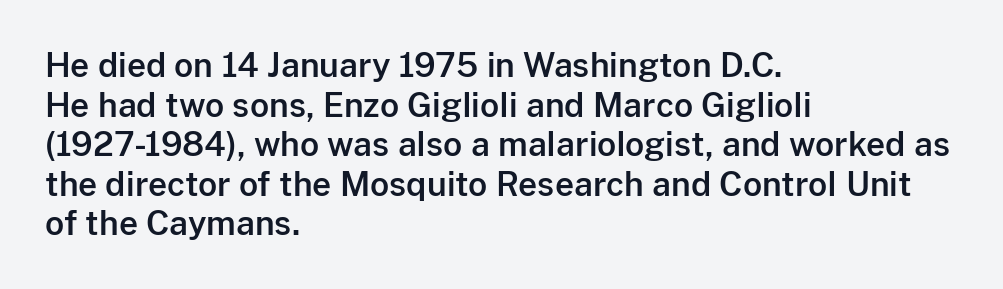
{"serif": "no", "italic": "no", "width": "normal", "stroke_contrast": "low", "x_height": "medium", "monospaced": "no", "underline": "no", "align": "left", "line_spacing_ratio": 1.2, "letter_spacing": "normal", "letter_spacing_em": 0.0, "glyph_px": 33}
